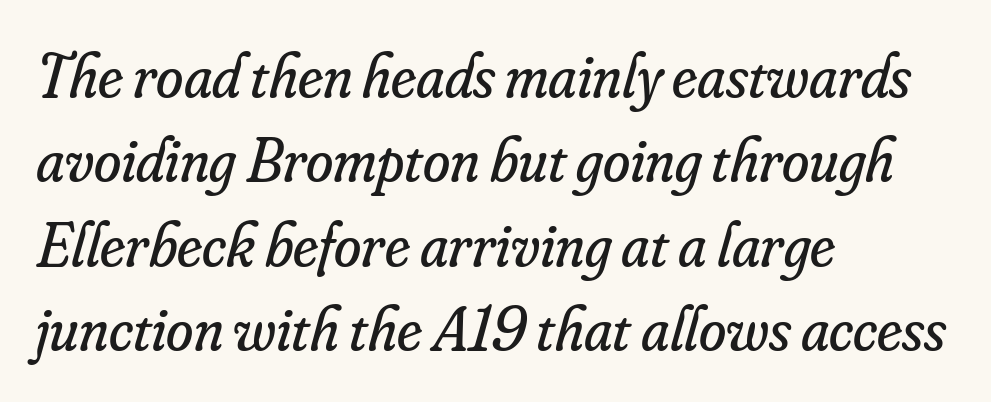
The letters carry serifs — small finishing strokes at the ends of their stems. Vertically, the passage feels balanced, rows spaced as you'd expect. Italic: yes, the glyphs are oblique. Summary of weight: not heavy and not bold.
